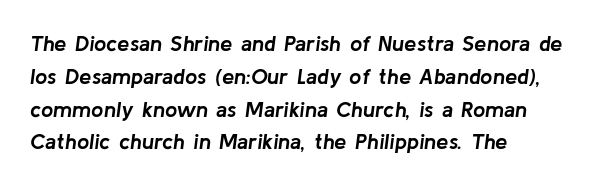
Nothing unusual about the tracking: characters are spaced as the font intends. The axis of the letterforms is tilted away from vertical. A student would call this left alignment; a typographer would say flush left, rag right. Unmarked baselines from the first word to the last.
